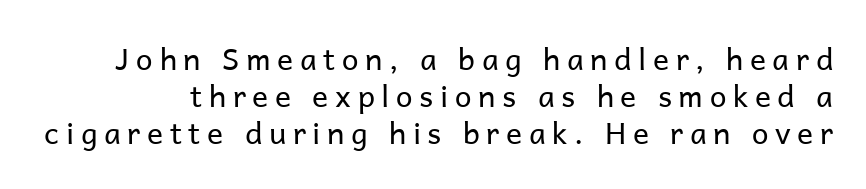
The image shows 30 px regular-weight sans-serif type, upright; set line spacing 1.23x, unusually wide letter spacing (+0.22 em), not underlined; low stroke contrast and a medium x-height.
